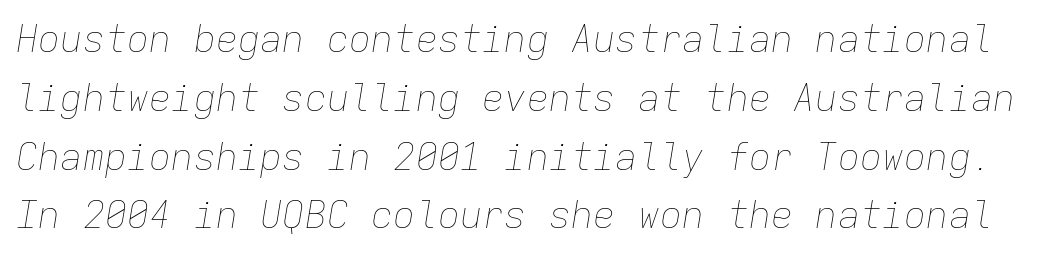
{"italic": "yes", "lean": "right", "slant_degrees": 9, "bold": "no", "weight": "thin", "width": "normal", "stroke_contrast": "low", "x_height": "medium", "monospaced": "yes", "underline": "no", "line_spacing": "normal", "line_spacing_ratio": 1.59, "letter_spacing": "normal", "letter_spacing_em": 0.0, "glyph_px": 37}
